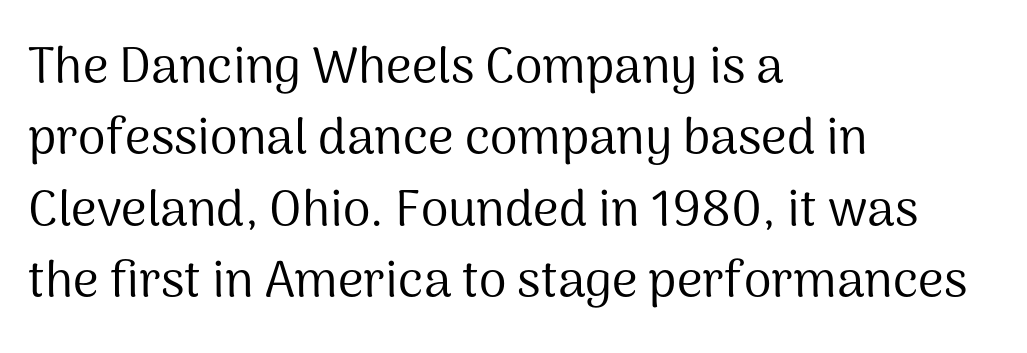
The lettering stays uniformly vertical, giving the passage a roman look. Is the stroke heavy? The answer is a plain regular-or-lighter. There is no visible air inserted between adjacent glyphs. Bare-footed words on every line.
